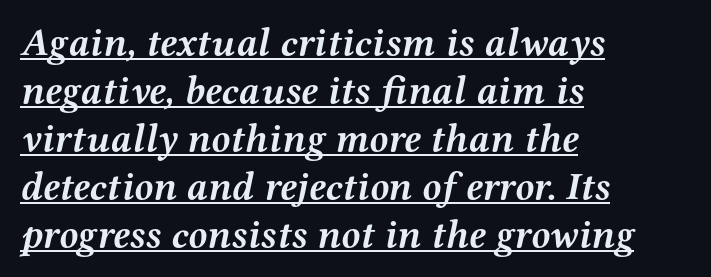
Q: Is the text bold? A: Yes.
Q: Is the text italic (slanted)? A: Yes, it leans right by about 12 degrees.
Q: Is the typeface a serif or a sans-serif typeface? A: Serif.
Q: Is the text underlined? A: Yes.
Q: How is the paragraph aligned? A: Left-aligned.
Q: Is the spacing between letters normal or unusually wide? A: Normal.
Q: Width (condensed, normal, or wide)? A: Wide.
Q: Stroke contrast? A: Medium.
Q: x-height? A: Medium.
Q: Monospaced? A: No.
